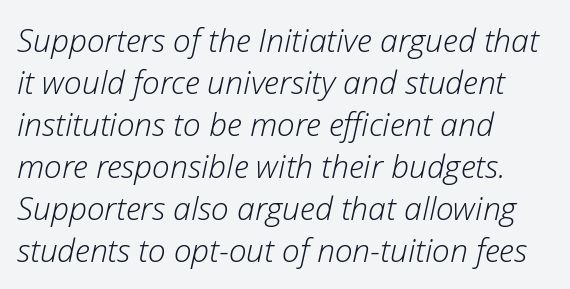
Think standard paragraph weight, or any step lighter than that. Proportional: the letters do not fall into vertical columns. Italic? Definitely — the glyphs are oblique. Underline: absent. What stands out about the letter spacing? Nothing — it is the standard amount.
